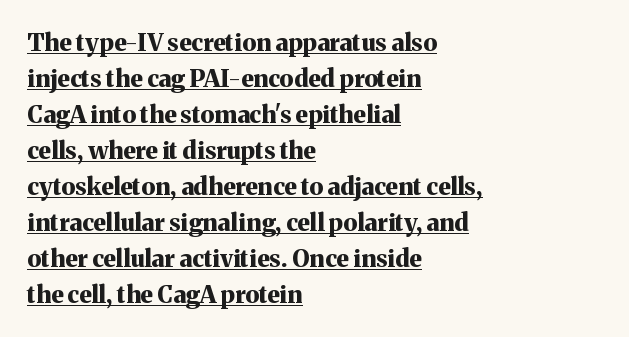
Rendered with straight, roman letterforms. In terms of letterspacing, this is plain default setting. The text block is weighted toward the left margin, trailing off unevenly rightward. Quick note: underline on. A dark, heavy texture on the line: the type is bold. The passage shown stacks its lines at a standard gap.
